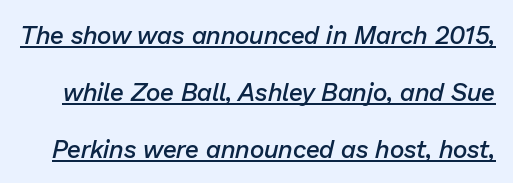
Q: Is the text bold? A: Semi-bold.
Q: Is the text italic (slanted)? A: Yes, it leans right by about 13 degrees.
Q: Is the text underlined? A: Yes.
Q: Is the spacing between letters normal or unusually wide? A: Normal.
Q: Is the spacing between lines tight, normal or loose? A: Loose.
